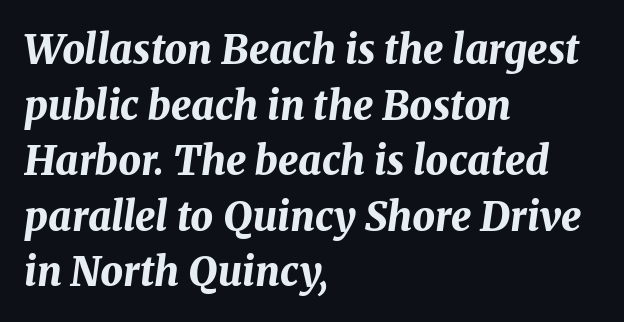
Q: Is the text bold? A: Yes.
Q: Is the text italic (slanted)? A: Yes, it leans right by about 8 degrees.
Q: Is the text underlined? A: No.
Q: How is the paragraph aligned? A: Left-aligned.
Q: Is the spacing between letters normal or unusually wide? A: Normal.
Q: Is the spacing between lines tight, normal or loose? A: Normal.
Q: Width (condensed, normal, or wide)? A: Normal.
Q: Stroke contrast? A: Medium.
Q: x-height? A: Medium.
Q: Monospaced? A: No.
